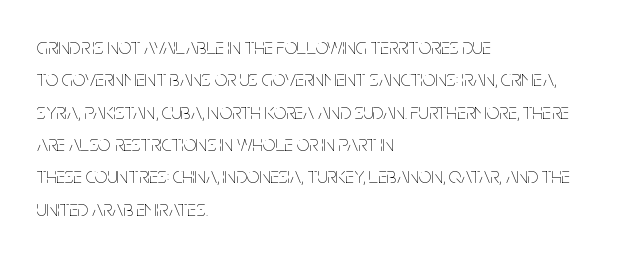
{"italic": "no", "bold": "no", "underline": "no", "align": "left", "line_spacing": "normal", "line_spacing_ratio": 1.47, "letter_spacing": "normal", "letter_spacing_em": 0.0, "glyph_px": 22}
